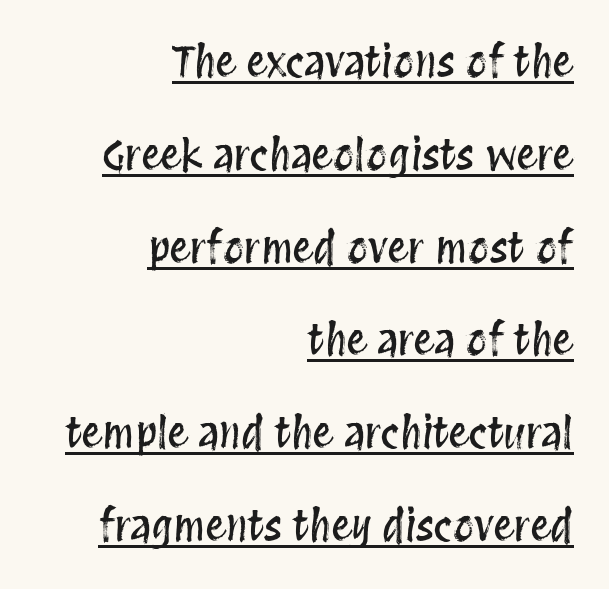
Q: Is the text italic (slanted)? A: No, it is upright.
Q: Is the text underlined? A: Yes.
Q: How is the paragraph aligned? A: Right-aligned.
Q: Is the spacing between letters normal or unusually wide? A: Normal.
Q: Is the spacing between lines tight, normal or loose? A: Loose.
Q: Width (condensed, normal, or wide)? A: Condensed.
Q: Stroke contrast? A: Medium.
Q: x-height? A: Large.
Q: Monospaced? A: No.
